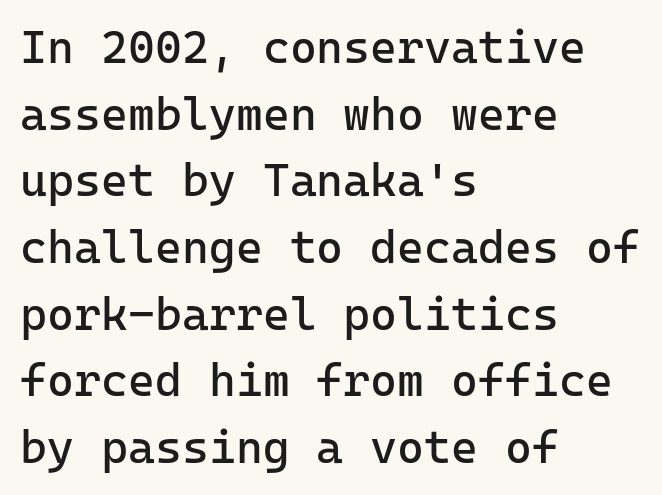
Q: Is the text bold? A: No.
Q: Is the text italic (slanted)? A: No, it is upright.
Q: Is the typeface a serif or a sans-serif typeface? A: Sans-serif.
Q: Is the text underlined? A: No.
Q: How is the paragraph aligned? A: Left-aligned.
Q: Is the spacing between letters normal or unusually wide? A: Normal.
Q: Is the spacing between lines tight, normal or loose? A: Normal.
Q: Width (condensed, normal, or wide)? A: Normal.
Q: Stroke contrast? A: Low.
Q: x-height? A: Medium.
Q: Monospaced? A: Yes.
